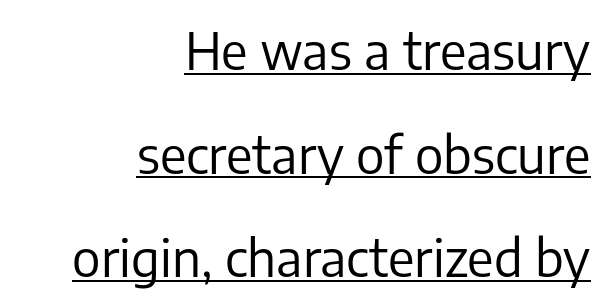
Each line of the rendering has a horizontal stroke beneath the glyphs. Compared with typical body copy, the letter spacing here is the same. Spacing verdict: proportional, widths tailored to each character. The cut favours lightness, reaching ordinary text weight at its darkest. Grotesque or geometric, the face here clearly has no serifs.
